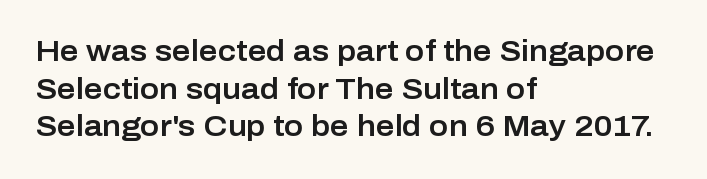
You could not count columns in this text — the font is proportionally spaced. The ragged edge is on the right, which tells us the setting is flush left. The typeface chosen for these lines omits serifs. Lines of text with bare space underneath.
